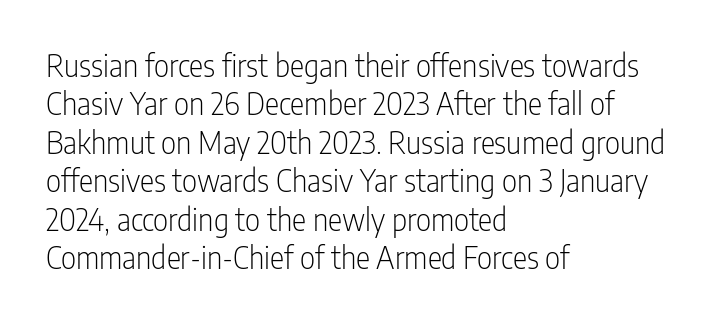
The letterforms sit shoulder to shoulder at normal distance. A normal amount of white space separates one row of letters from the next. Does the lettering tilt? It doesn't — this is upright. Font category for this specimen: sans-serif. This sample has the flowing, uneven cadence of proportional lettering. The ragged edge is on the right, which tells us the setting is flush left.
